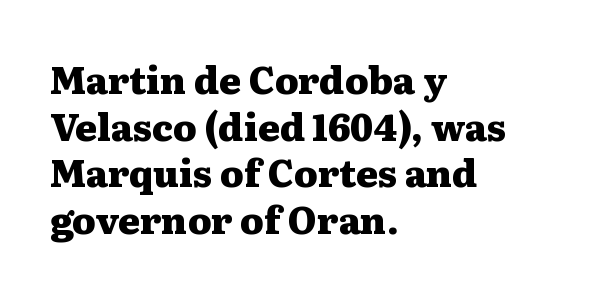
{"serif": "yes", "italic": "no", "bold": "yes", "weight": "heavy", "width": "wide", "stroke_contrast": "medium", "x_height": "medium", "monospaced": "no", "underline": "no", "align": "left", "line_spacing": "normal", "line_spacing_ratio": 1.26, "letter_spacing": "normal", "letter_spacing_em": 0.0, "glyph_px": 37}
